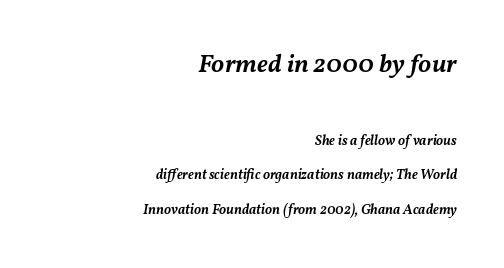
Q: Is the text bold? A: Semi-bold.
Q: Is the text italic (slanted)? A: Yes, it leans right by about 11 degrees.
Q: Is the text underlined? A: No.
Q: How is the paragraph aligned? A: Right-aligned.
Q: Is the spacing between letters normal or unusually wide? A: Normal.
Q: Is the spacing between lines tight, normal or loose? A: Loose.
Q: Which block of text is set in a larger size, the first (top) or the second (bottom)? A: The first (top) one.
